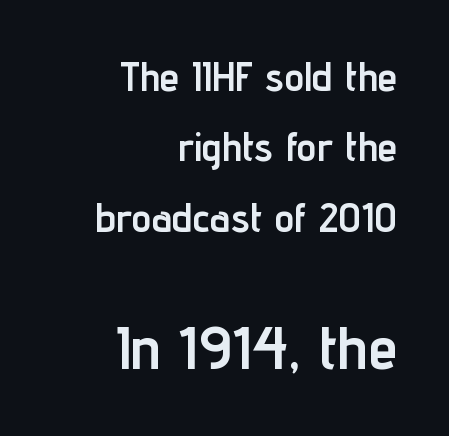
The image shows 60 px semibold, condensed sans-serif type, upright; set right-aligned, line spacing 1.76x, normal letter spacing, not underlined; the second (bottom) block is 1.5x larger; low stroke contrast and a medium x-height.
